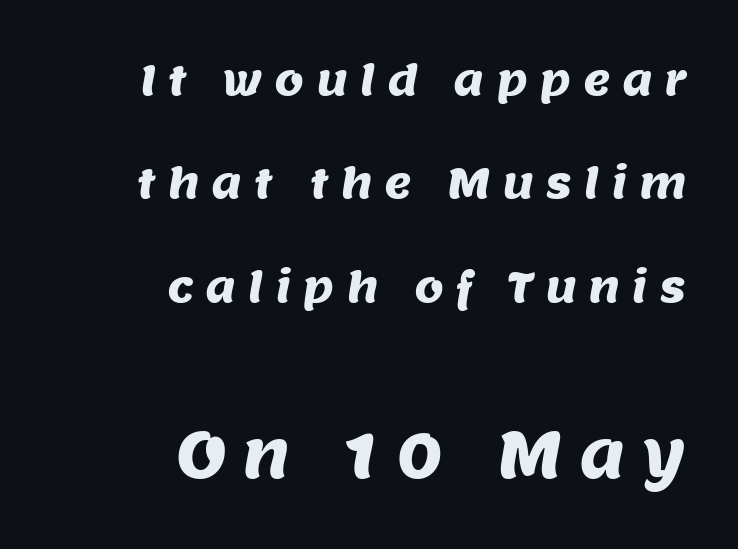
{"serif": "no", "width": "normal", "stroke_contrast": "medium", "x_height": "large", "monospaced": "no", "underline": "no", "align": "right", "line_spacing": "loose", "line_spacing_ratio": 2.46, "letter_spacing": "wide", "letter_spacing_em": 0.27, "larger_block": "second", "size_ratio": 1.5, "glyph_px": 63}
